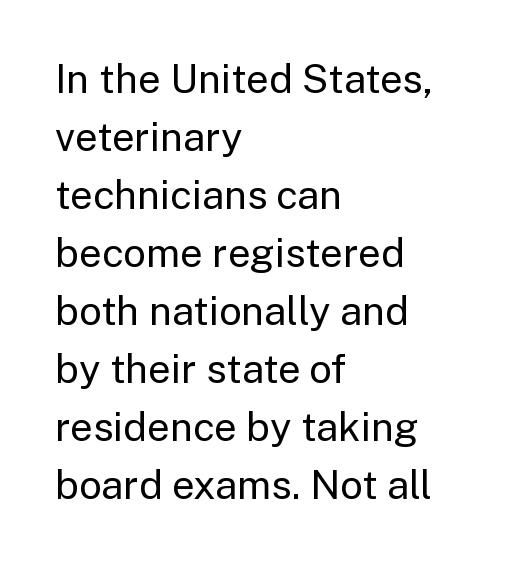
The compositor pushed each line to the left boundary. Character widths vary here, with narrow letters taking less room than wide ones. Designer's note — italics off, roman on. Each letter's strokes conclude bluntly, with no projecting serifs. The characters are drawn with everyday or finer stroke widths.
